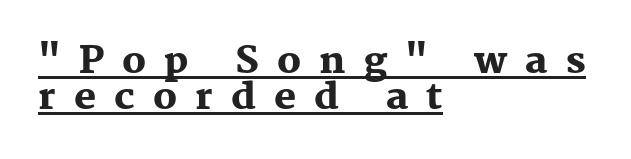
Italic: no, the glyphs are upright roman. These lines huddle together more closely than default settings would place them. Caption: lettering with a line underneath. Spacing verdict: proportional, widths tailored to each character. Loose tracking; the words dissolve into strings of separated letters. A serif font was chosen for this passage.
